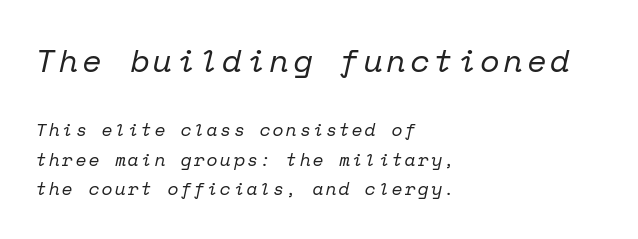
Q: Is the text bold? A: No.
Q: Is the text italic (slanted)? A: Yes, it leans right by about 12 degrees.
Q: Is the typeface a serif or a sans-serif typeface? A: Serif.
Q: Is the text underlined? A: No.
Q: How is the paragraph aligned? A: Left-aligned.
Q: Is the spacing between lines tight, normal or loose? A: Normal.
Q: Which block of text is set in a larger size, the first (top) or the second (bottom)? A: The first (top) one.
Q: Width (condensed, normal, or wide)? A: Normal.
Q: Stroke contrast? A: Low.
Q: x-height? A: Medium.
Q: Monospaced? A: Yes.
